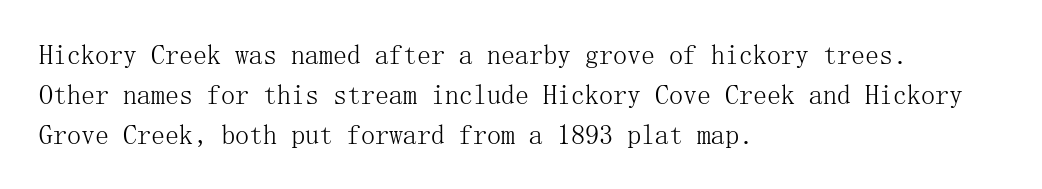
Q: Is the text bold? A: No.
Q: Is the text italic (slanted)? A: No, it is upright.
Q: Is the typeface a serif or a sans-serif typeface? A: Serif.
Q: Is the text underlined? A: No.
Q: How is the paragraph aligned? A: Left-aligned.
Q: Is the spacing between letters normal or unusually wide? A: Normal.
Q: Is the spacing between lines tight, normal or loose? A: Normal.
Q: Width (condensed, normal, or wide)? A: Normal.
Q: Stroke contrast? A: Medium.
Q: x-height? A: Medium.
